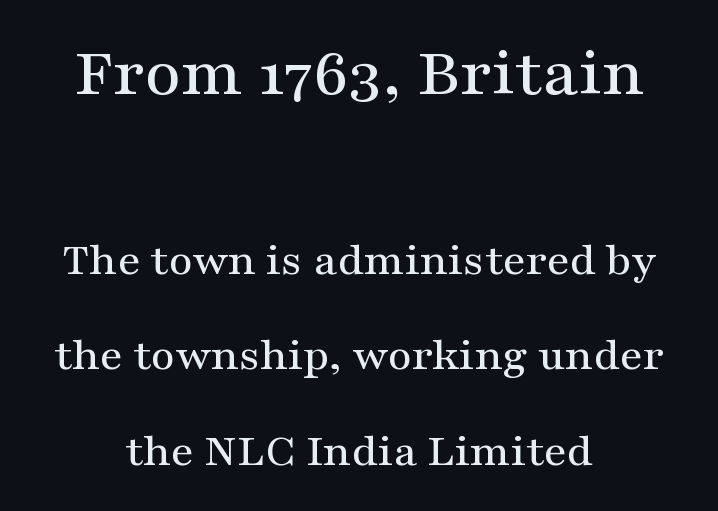
{"serif": "yes", "italic": "no", "width": "wide", "stroke_contrast": "medium", "x_height": "medium", "monospaced": "no", "underline": "no", "align": "center", "line_spacing": "loose", "line_spacing_ratio": 2.03, "letter_spacing": "normal", "letter_spacing_em": 0.0, "larger_block": "first", "size_ratio": 1.51, "glyph_px": 71}
